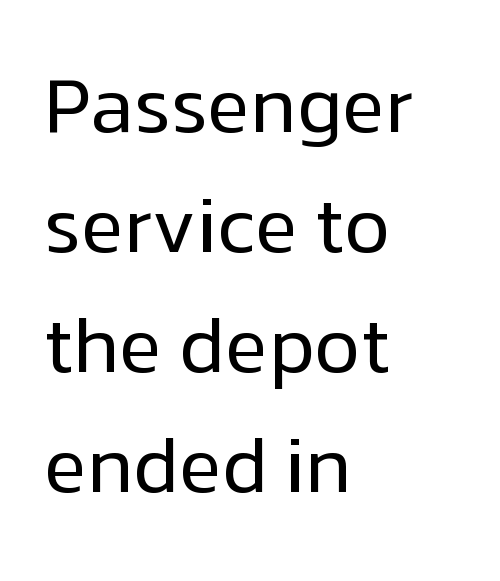
Nothing sits at the stroke ends, so this counts as sans-serif. This reads as an unemphasized weight, regular at the heaviest. Type without underlining. No italicization has been applied; the sample stays upright. The horizontal fit of the characters is conventional and even. Where is the straight margin? On the left.
